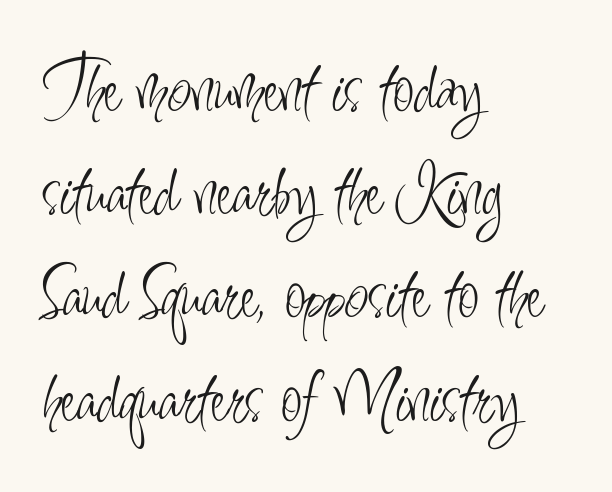
{"serif": "no", "bold": "no", "weight": "light", "width": "condensed", "stroke_contrast": "low", "x_height": "small", "monospaced": "no", "underline": "no", "align": "left", "line_spacing": "normal", "line_spacing_ratio": 1.34, "letter_spacing": "normal", "letter_spacing_em": 0.0, "glyph_px": 77}
